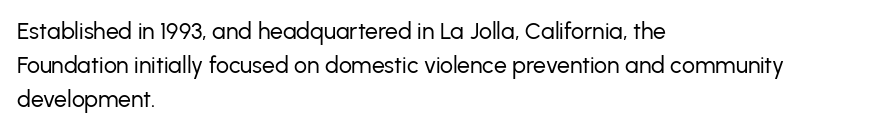
{"italic": "no", "bold": "no", "underline": "no", "align": "left", "line_spacing": "normal", "line_spacing_ratio": 1.47, "letter_spacing": "normal", "letter_spacing_em": 0.0, "glyph_px": 23}
